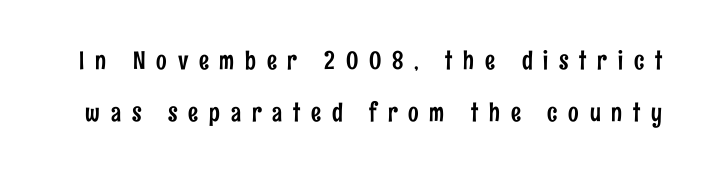
Q: Is the text italic (slanted)? A: No, it is upright.
Q: Is the text underlined? A: No.
Q: Is the spacing between letters normal or unusually wide? A: Unusually wide.
Q: Is the spacing between lines tight, normal or loose? A: Loose.
